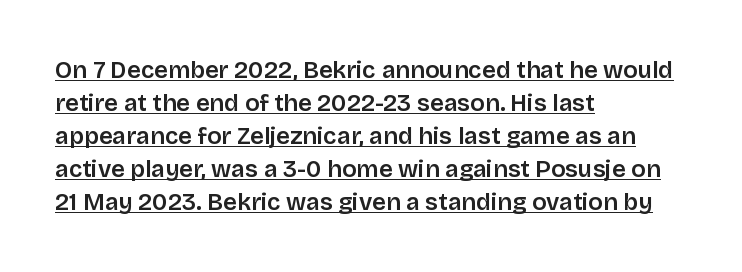
Has an underline been added? It has. Upright lettering throughout. The passage shown stacks its lines at a standard gap. Observe the ordinary spacing: letters are neighbours, not strangers. These lines are set flush left with a ragged right edge.
